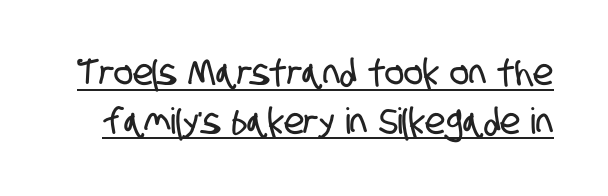
{"serif": "no", "width": "condensed", "stroke_contrast": "low", "x_height": "large", "monospaced": "no", "underline": "yes", "line_spacing": "normal", "line_spacing_ratio": 1.35, "letter_spacing": "normal", "letter_spacing_em": 0.0, "glyph_px": 36}
